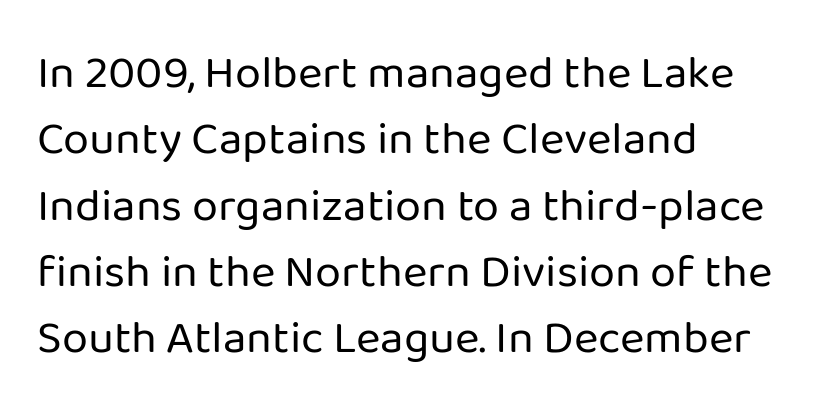
{"serif": "no", "italic": "no", "bold": "no", "weight": "regular", "width": "normal", "stroke_contrast": "low", "x_height": "medium", "monospaced": "no", "underline": "no", "align": "left", "line_spacing": "normal", "line_spacing_ratio": 1.41, "letter_spacing": "normal", "letter_spacing_em": 0.0, "glyph_px": 47}
